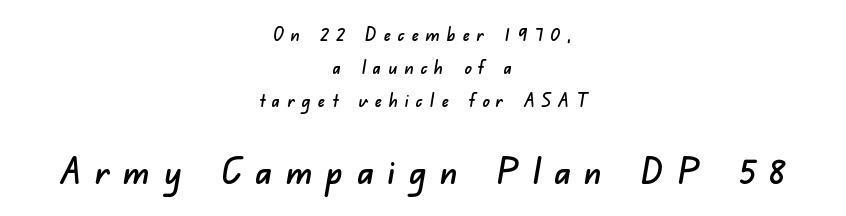
The image shows 35 px sans-serif type; set centered, line spacing 1.82x, unusually wide letter spacing (+0.39 em), not underlined; the second (bottom) block is 1.94x larger; low stroke contrast and a small x-height.
